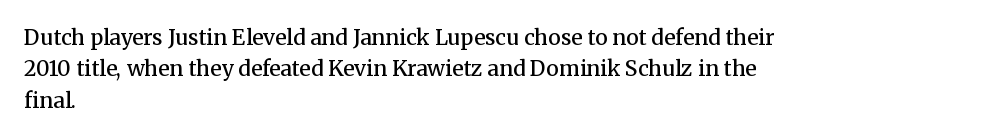
Q: Is the text bold? A: Semi-bold.
Q: Is the text italic (slanted)? A: No, it is upright.
Q: Is the text underlined? A: No.
Q: How is the paragraph aligned? A: Left-aligned.
Q: Is the spacing between letters normal or unusually wide? A: Normal.
Q: Is the spacing between lines tight, normal or loose? A: Normal.
